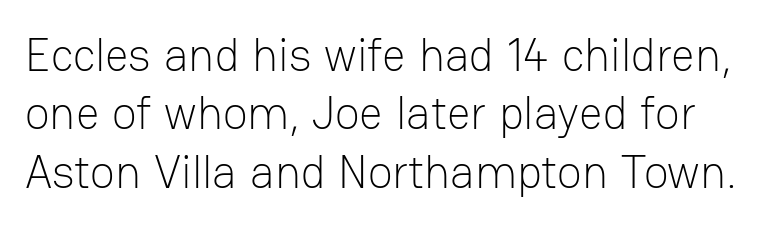
The image shows 46 px light sans-serif type, upright; set normal line spacing (1.27x), normal letter spacing, not underlined; low stroke contrast and a medium x-height.
